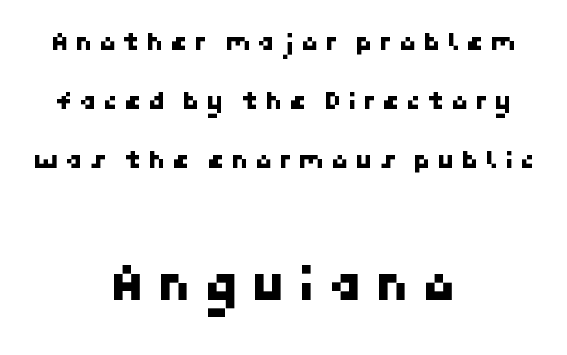
If you squint, the bottom block still reads clearly — it's the larger of the two. Words appear elongated and porous because spacing is wide. Type without underlining. Both edges are ragged and mirror each other, which tells us the setting is centered. Unlike a traditional serif, this face leaves its strokes unadorned. Does the leading feel generous? Absolutely, it's lavish.
